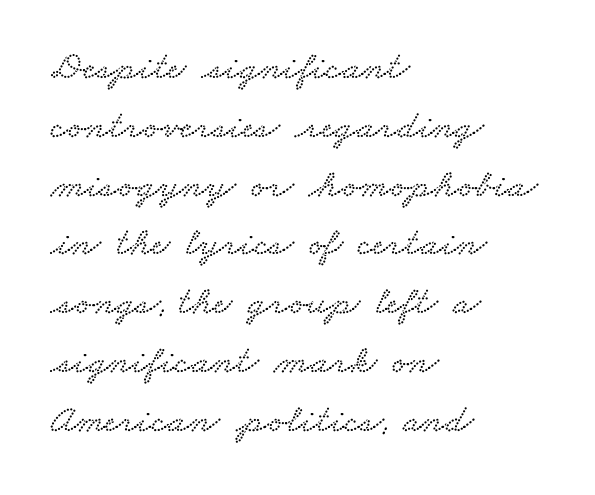
{"serif": "yes", "width": "wide", "stroke_contrast": "low", "x_height": "small", "monospaced": "no", "underline": "no", "align": "left", "line_spacing": "normal", "line_spacing_ratio": 1.47, "letter_spacing": "normal", "letter_spacing_em": 0.0, "glyph_px": 40}
